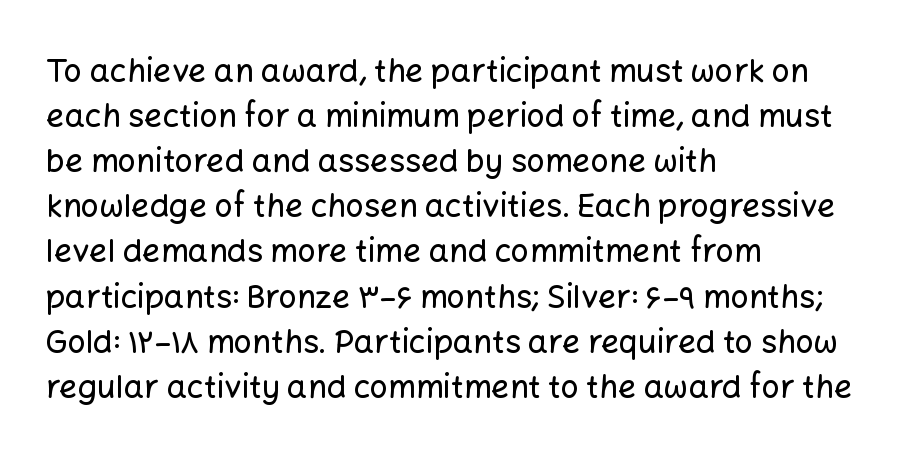
The image shows 32 px sans-serif type, upright; set left-aligned, normal line spacing (1.41x), normal letter spacing, not underlined; low stroke contrast and a medium x-height.
